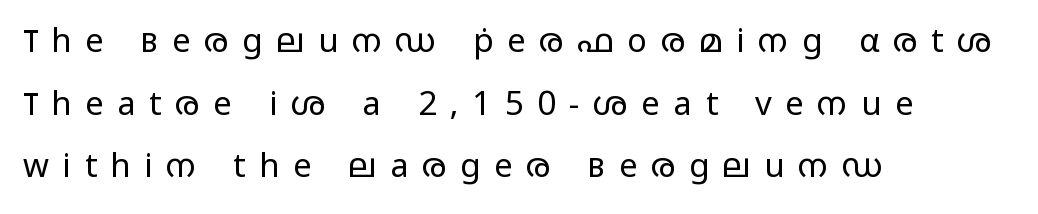
Q: Is the text bold? A: No.
Q: Is the text italic (slanted)? A: No, it is upright.
Q: Is the typeface a serif or a sans-serif typeface? A: Sans-serif.
Q: Is the text underlined? A: No.
Q: How is the paragraph aligned? A: Left-aligned.
Q: Is the spacing between letters normal or unusually wide? A: Unusually wide.
Q: Is the spacing between lines tight, normal or loose? A: Loose.
Q: Width (condensed, normal, or wide)? A: Wide.
Q: Stroke contrast? A: Low.
Q: x-height? A: Medium.
Q: Monospaced? A: No.
